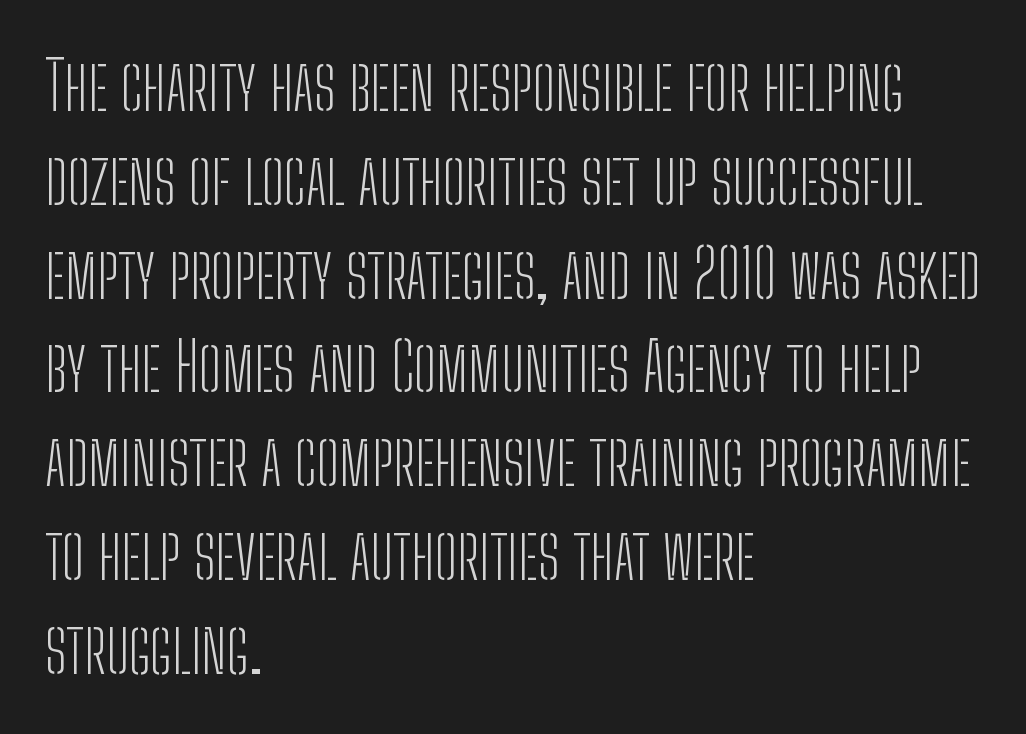
Q: Is the text bold? A: No.
Q: Is the text italic (slanted)? A: No, it is upright.
Q: Is the typeface a serif or a sans-serif typeface? A: Sans-serif.
Q: Is the text underlined? A: No.
Q: How is the paragraph aligned? A: Left-aligned.
Q: Is the spacing between letters normal or unusually wide? A: Normal.
Q: Is the spacing between lines tight, normal or loose? A: Normal.
Q: Width (condensed, normal, or wide)? A: Condensed.
Q: Stroke contrast? A: Low.
Q: x-height? A: Medium.
Q: Monospaced? A: No.
